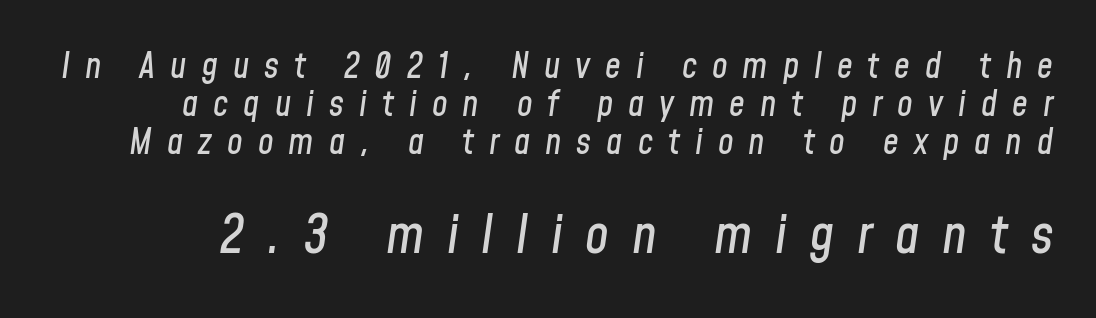
The image shows 53 px condensed type, italic (leaning right); set tight line spacing (1.09x), unusually wide letter spacing (+0.43 em), not underlined; the second (bottom) block is 1.51x larger; low stroke contrast and a medium x-height.
